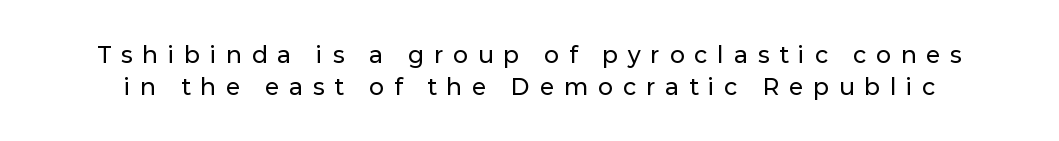
{"italic": "no", "underline": "no", "line_spacing": "normal", "line_spacing_ratio": 1.44, "letter_spacing": "wide", "letter_spacing_em": 0.47, "glyph_px": 22}
